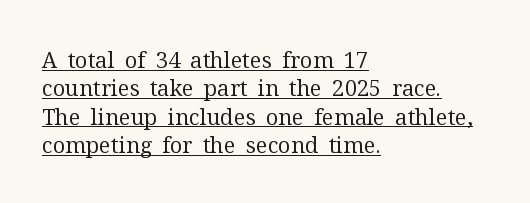
Q: Is the text bold? A: No.
Q: Is the text italic (slanted)? A: No, it is upright.
Q: Is the text underlined? A: Yes.
Q: How is the paragraph aligned? A: Left-aligned.
Q: Is the spacing between letters normal or unusually wide? A: Normal.
Q: Is the spacing between lines tight, normal or loose? A: Normal.
